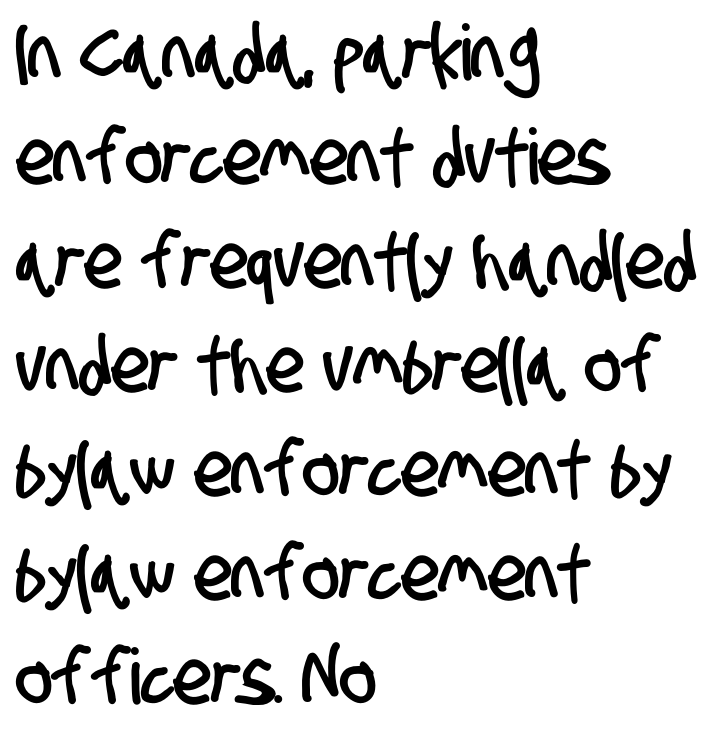
Serif or sans? Sans — the stroke terminals are bare. The compositor pushed each line to the left boundary. Leading matches the norm, producing a regular column. Each letter keeps its own natural width here, so spacing adapts to shape. Unmarked baselines from the first word to the last.
